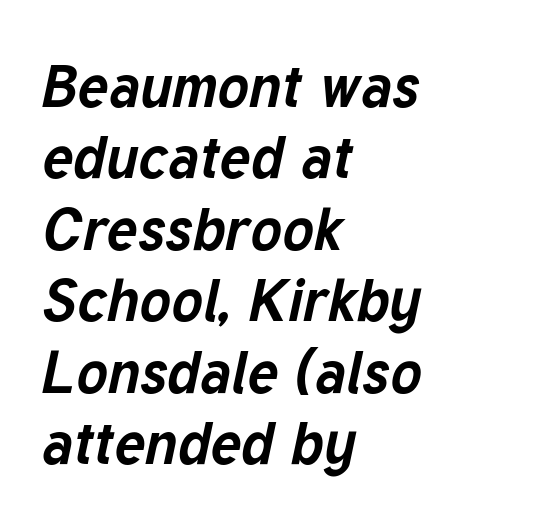
{"italic": "yes", "lean": "right", "slant_degrees": 12, "bold": "yes", "weight": "bold", "width": "normal", "stroke_contrast": "low", "x_height": "medium", "monospaced": "no", "underline": "no", "align": "left", "line_spacing_ratio": 1.21, "letter_spacing": "normal", "letter_spacing_em": 0.0, "glyph_px": 59}
